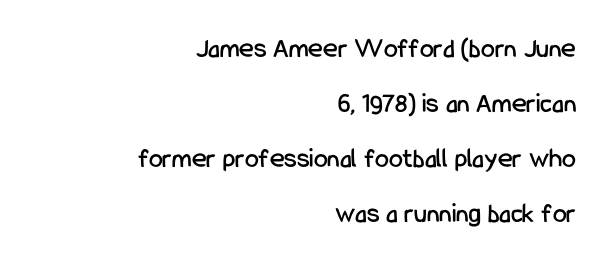
The image shows 28 px condensed sans-serif type, upright; set right-aligned, loose line spacing (1.97x), normal letter spacing, not underlined; low stroke contrast and a medium x-height.
